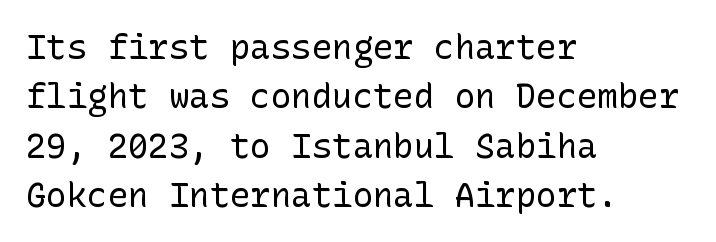
The glyphs in this specimen are sans serif. Rows of type keep a routine distance in the vertical direction. Type without underlining. The typesetting does not lean heavy: it is not bold. Honestly, the letter spacing is just normal — you wouldn't notice it. Nope, not italic — everything's standing straight.
